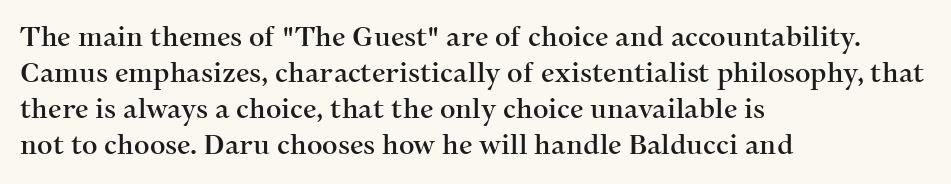
{"italic": "no", "underline": "no", "align": "left", "line_spacing": "normal", "line_spacing_ratio": 1.33, "letter_spacing": "normal", "letter_spacing_em": 0.0, "glyph_px": 27}
